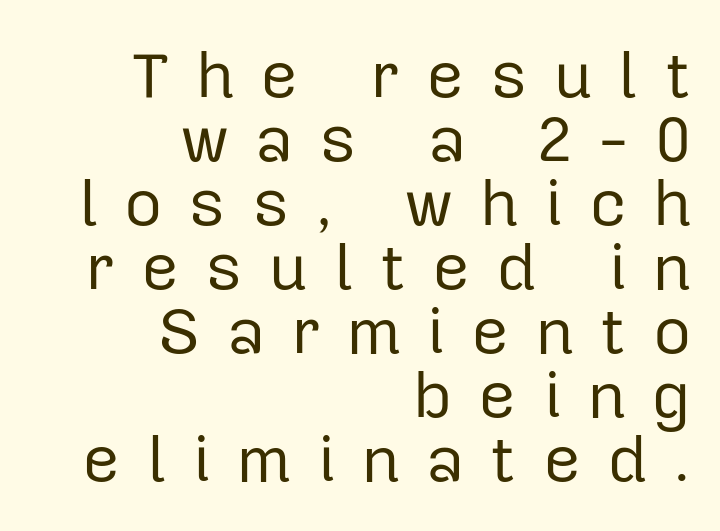
Is the type heavy? It reads as light-to-regular instead. Glance below the letters and you will spot only blank space. A typesetter would call this proportional, since set widths differ per character. Look at the tracking — it's clearly loosened, letters drifting apart. Cramped leading.
